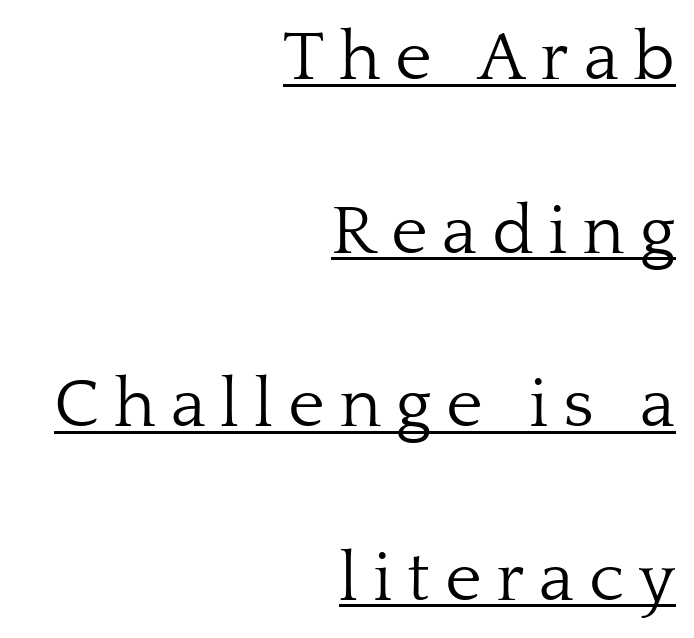
The image shows 70 px light serif type, upright; set right-aligned, loose line spacing (2.48x), unusually wide letter spacing (+0.21 em), underlined; low stroke contrast and a medium x-height.
